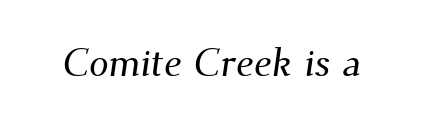
The letters sit at their default tracking, neither squeezed nor spread. These lines are rendered in a variable-pitch font. The designer went with a serif here, giving each stem small feet. The strip under each line holds only bare page.
